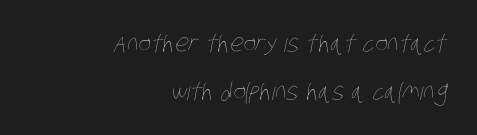
Q: Is the text bold? A: No.
Q: Is the text underlined? A: No.
Q: How is the paragraph aligned? A: Right-aligned.
Q: Is the spacing between letters normal or unusually wide? A: Normal.
Q: Is the spacing between lines tight, normal or loose? A: Loose.
